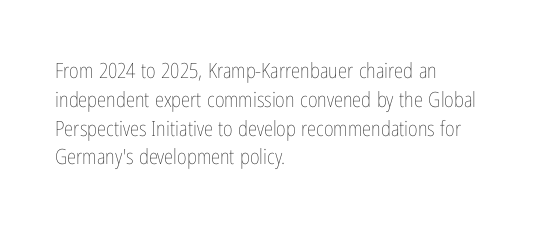
Q: Is the text bold? A: No.
Q: Is the text italic (slanted)? A: No, it is upright.
Q: Is the text underlined? A: No.
Q: How is the paragraph aligned? A: Left-aligned.
Q: Is the spacing between letters normal or unusually wide? A: Normal.
Q: Is the spacing between lines tight, normal or loose? A: Normal.
